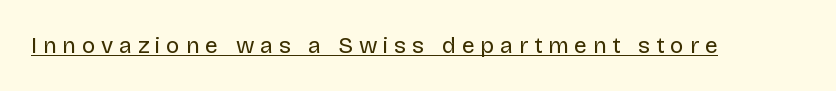
Is the type heavy? It reads as light-to-regular instead. Underlining? Definitely there. Is the letter spacing exaggerated? Yes — the characters are pushed far apart. It's the straight-up-and-down kind of type.
